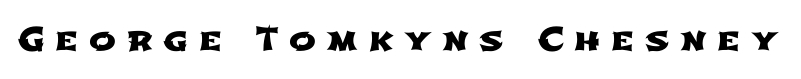
Q: Is the typeface a serif or a sans-serif typeface? A: Sans-serif.
Q: Is the text underlined? A: No.
Q: Is the spacing between letters normal or unusually wide? A: Unusually wide.
Q: Width (condensed, normal, or wide)? A: Wide.
Q: Stroke contrast? A: Low.
Q: x-height? A: Medium.
Q: Monospaced? A: No.
